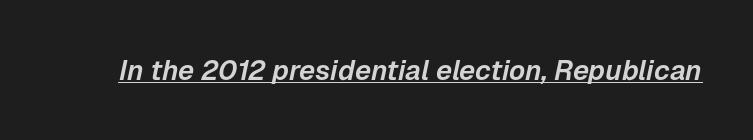
Q: Is the text italic (slanted)? A: Yes, it leans right by about 12 degrees.
Q: Is the text underlined? A: Yes.
Q: Is the spacing between letters normal or unusually wide? A: Normal.
Q: Width (condensed, normal, or wide)? A: Normal.
Q: Stroke contrast? A: Low.
Q: x-height? A: Medium.
Q: Monospaced? A: No.
